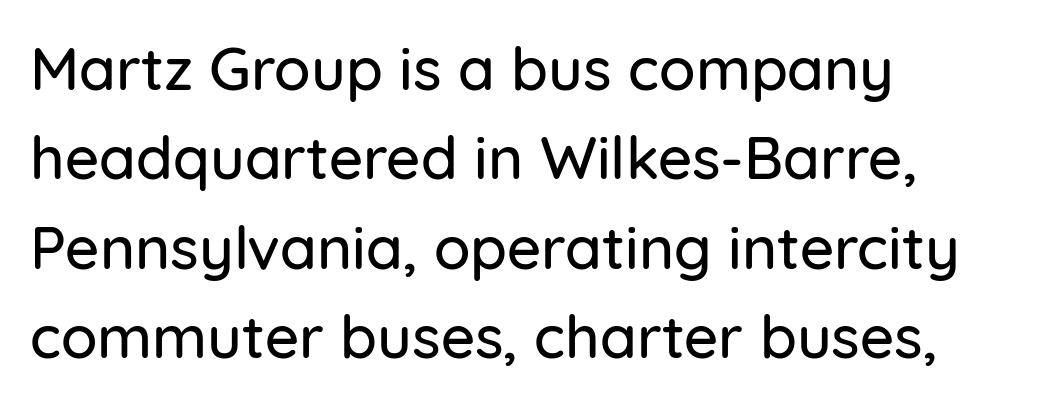
The passage shown is typed in a proportional face where columns would drift. Glyph-to-glyph distance matches everyday printed text. The rag falls on the right side of this text block. Just letters on the line, the space beneath them empty. The block of text has a typical density, with ordinary space between rows. Is there any slant? The stems are plumb.
